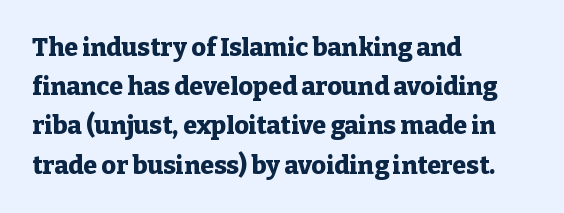
{"italic": "no", "bold": "yes", "underline": "no", "align": "left", "line_spacing": "normal", "line_spacing_ratio": 1.57, "letter_spacing": "normal", "letter_spacing_em": 0.0, "glyph_px": 25}
